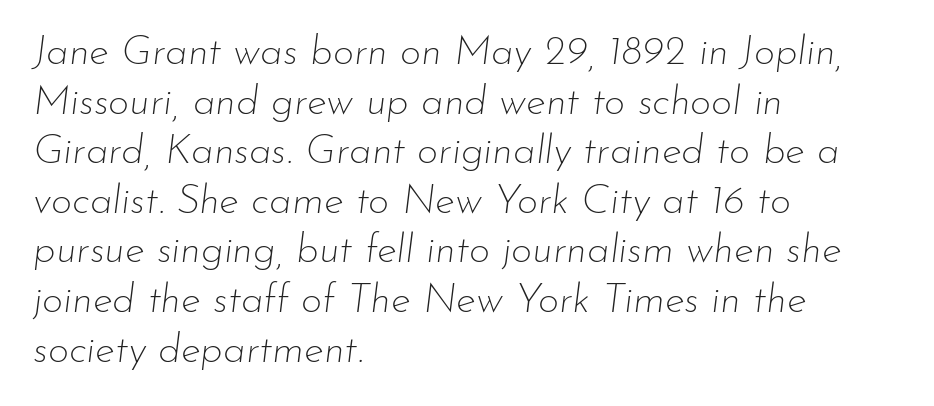
{"italic": "yes", "lean": "right", "slant_degrees": 7, "bold": "no", "weight": "thin", "width": "normal", "stroke_contrast": "low", "x_height": "small", "monospaced": "no", "underline": "no", "align": "left", "line_spacing_ratio": 1.21, "letter_spacing": "normal", "letter_spacing_em": 0.0, "glyph_px": 41}
